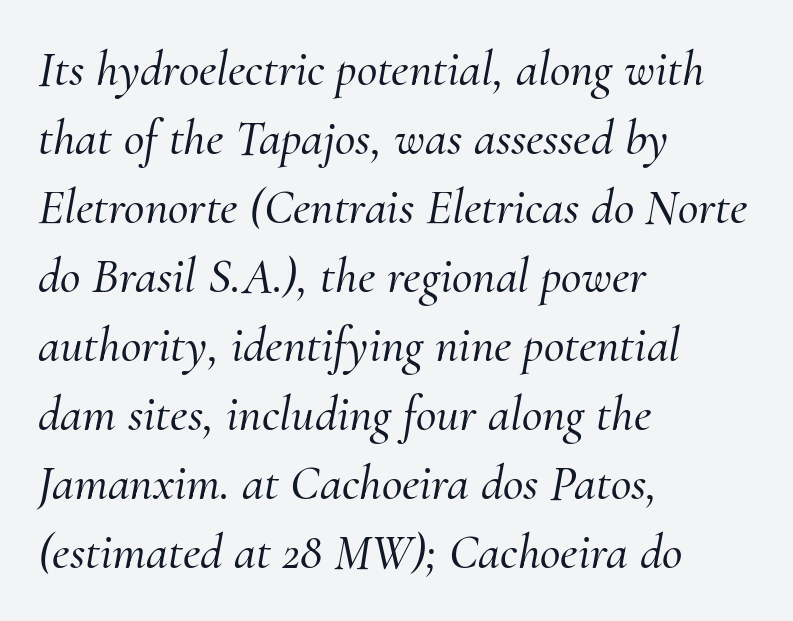
Q: Is the text italic (slanted)? A: Yes, it leans right by about 10 degrees.
Q: Is the typeface a serif or a sans-serif typeface? A: Serif.
Q: Is the text underlined? A: No.
Q: How is the paragraph aligned? A: Left-aligned.
Q: Is the spacing between letters normal or unusually wide? A: Normal.
Q: Is the spacing between lines tight, normal or loose? A: Normal.
Q: Width (condensed, normal, or wide)? A: Normal.
Q: Stroke contrast? A: Medium.
Q: x-height? A: Small.
Q: Monospaced? A: No.
